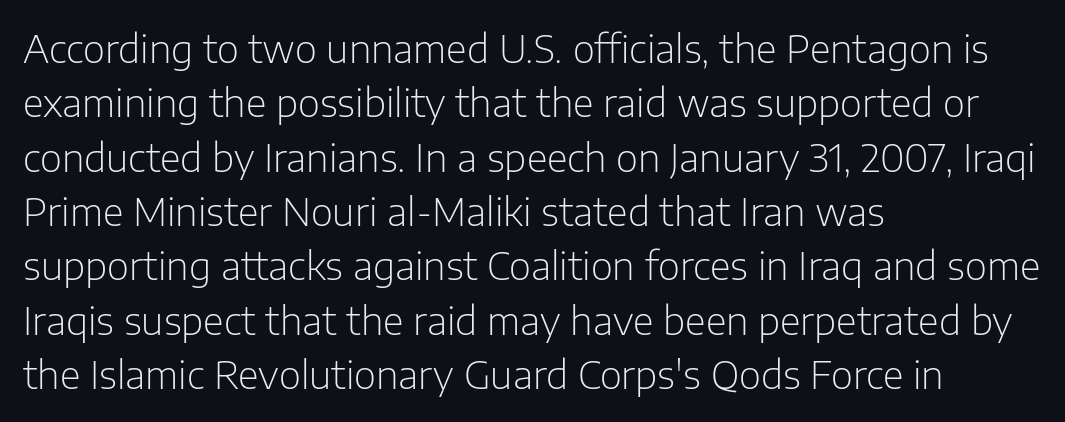
Q: Is the text bold? A: No.
Q: Is the text italic (slanted)? A: No, it is upright.
Q: Is the typeface a serif or a sans-serif typeface? A: Sans-serif.
Q: Is the text underlined? A: No.
Q: How is the paragraph aligned? A: Left-aligned.
Q: Is the spacing between letters normal or unusually wide? A: Normal.
Q: Is the spacing between lines tight, normal or loose? A: Normal.
Q: Width (condensed, normal, or wide)? A: Normal.
Q: Stroke contrast? A: Low.
Q: x-height? A: Medium.
Q: Monospaced? A: No.
